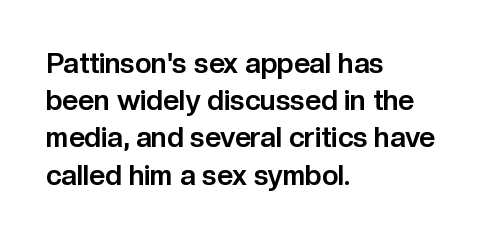
{"serif": "no", "italic": "no", "bold": "yes", "weight": "bold", "width": "normal", "stroke_contrast": "low", "x_height": "medium", "monospaced": "no", "underline": "no", "align": "left", "line_spacing": "normal", "line_spacing_ratio": 1.33, "letter_spacing": "normal", "letter_spacing_em": 0.0, "glyph_px": 28}
